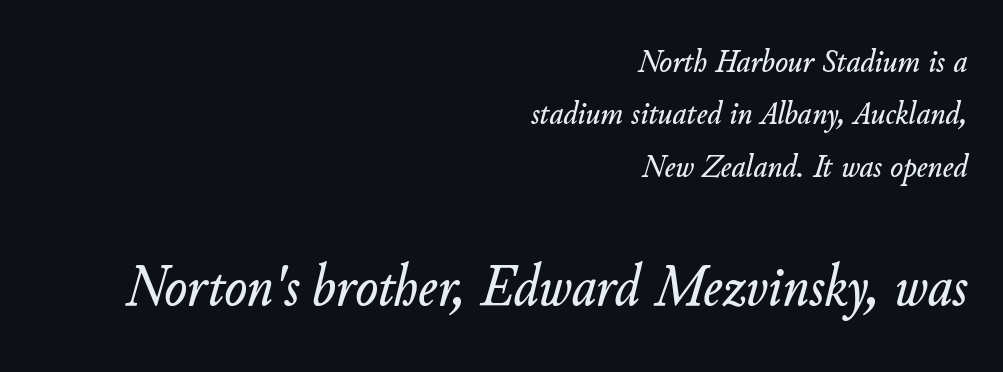
Just letters on the line, the space beneath them empty. These lines are rendered in a variable-pitch font. The second block has been scaled up relative to the first. Which margin do the lines hug? The right one — the left edge is uneven. The letters are slanted; this is an italic face.
